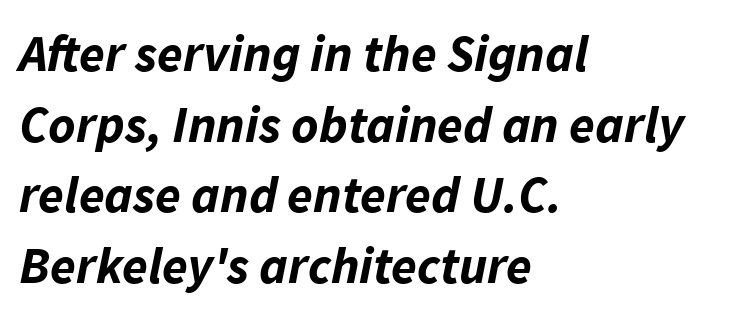
The image shows 52 px bold type, italic (leaning right); set left-aligned, normal line spacing (1.36x), normal letter spacing, not underlined; low stroke contrast and a medium x-height.
